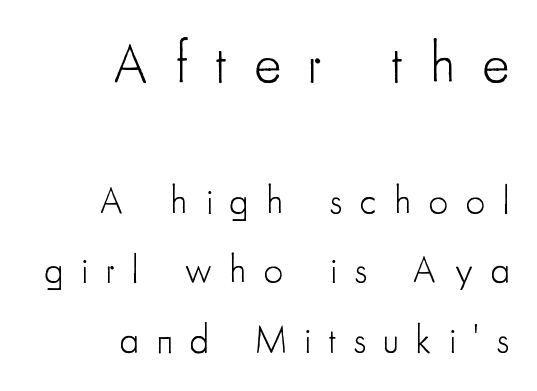
The image shows 57 px light, condensed sans-serif type, upright; set right-aligned, line spacing 1.82x, unusually wide letter spacing (+0.46 em), not underlined; the first (top) block is 1.5x larger; low stroke contrast and a small x-height.
